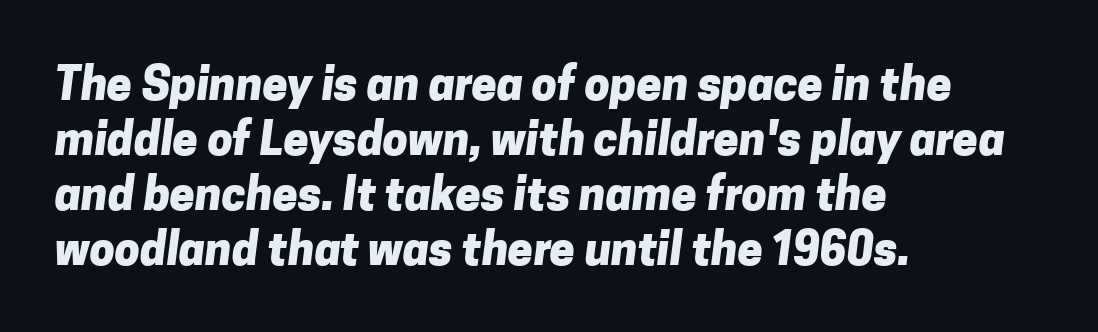
The image shows 45 px heavy sans-serif type; set left-aligned, line spacing 1.22x, normal letter spacing, not underlined; low stroke contrast and a medium x-height.
